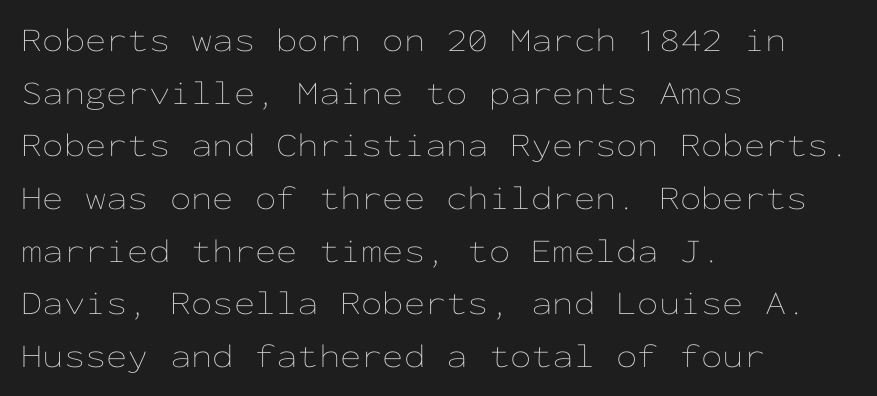
The cut favours lightness, reaching ordinary text weight at its darkest. Normally led — the rows are evenly, conventionally spaced. This sample uses an upright cut, with every glyph sitting square on the baseline. Check under the words: just untouched page. The letters march in equal steps, a hallmark of fixed-pitch type.
